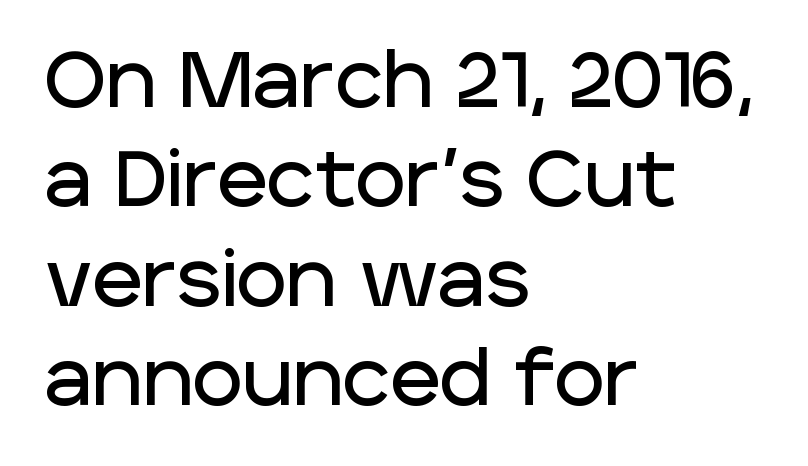
{"serif": "no", "italic": "no", "width": "normal", "stroke_contrast": "low", "x_height": "large", "monospaced": "no", "underline": "no", "align": "left", "line_spacing": "normal", "line_spacing_ratio": 1.29, "letter_spacing": "normal", "letter_spacing_em": 0.0, "glyph_px": 77}
